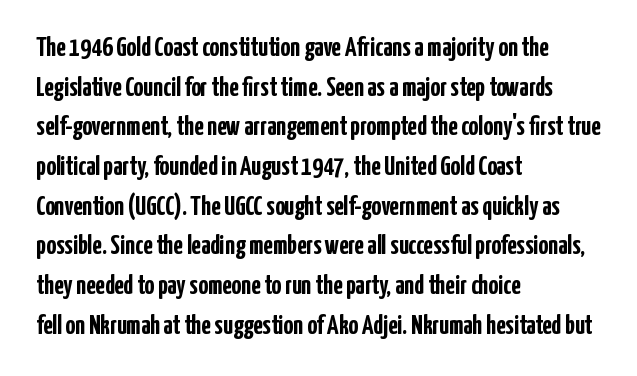
The glyphs are unaccompanied by any horizontal stroke below them. The characters look thick and weighty, a clear bold. Horizontally, the lines are justified to the leading edge only. Successive baselines arrive at the customary interval. Ordinary non-slanted type is in use.
